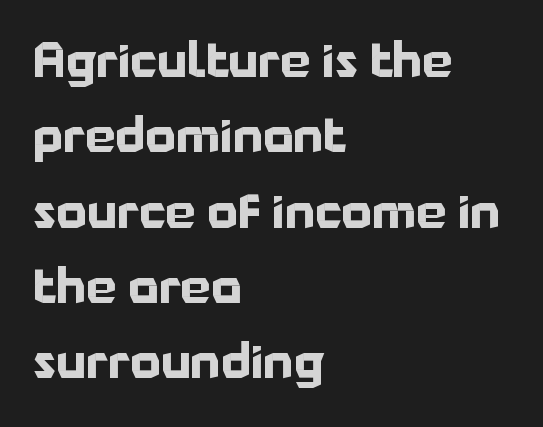
Is the letter spacing exaggerated? No — it looks like the ordinary default. The characters display no serif detailing; their extremities are plain. Has an underline been added? It has not. Here the designer chose a conventional face with non-uniform glyph widths.
